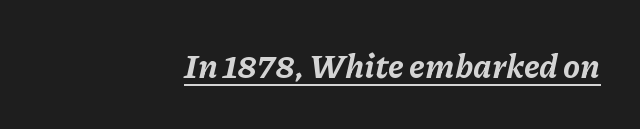
Q: Is the text bold? A: Yes.
Q: Is the text italic (slanted)? A: Yes, it leans right by about 11 degrees.
Q: Is the text underlined? A: Yes.
Q: How is the paragraph aligned? A: Right-aligned.
Q: Is the spacing between letters normal or unusually wide? A: Normal.
Q: Width (condensed, normal, or wide)? A: Normal.
Q: Stroke contrast? A: Low.
Q: x-height? A: Medium.
Q: Monospaced? A: No.
